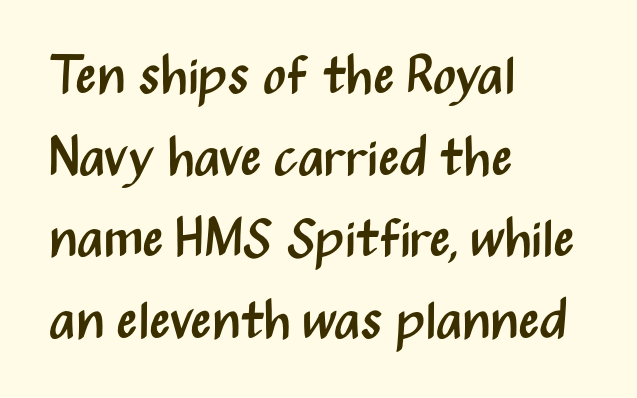
The image shows 54 px regular-weight, condensed sans-serif type, upright; set left-aligned, normal line spacing (1.51x), normal letter spacing, not underlined; medium stroke contrast and a medium x-height.
